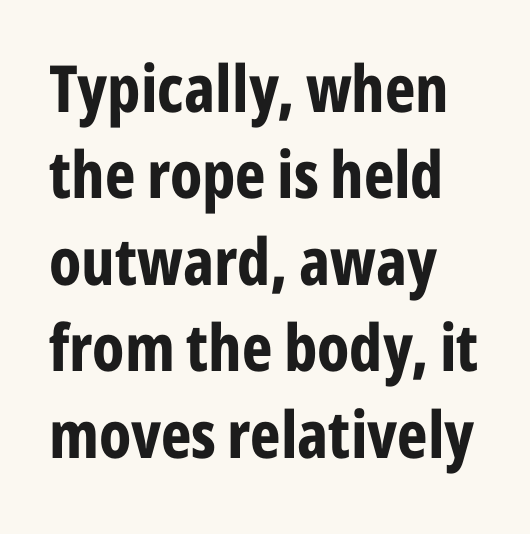
Q: Is the text bold? A: Yes.
Q: Is the text italic (slanted)? A: No, it is upright.
Q: Is the typeface a serif or a sans-serif typeface? A: Sans-serif.
Q: Is the text underlined? A: No.
Q: How is the paragraph aligned? A: Left-aligned.
Q: Is the spacing between letters normal or unusually wide? A: Normal.
Q: Is the spacing between lines tight, normal or loose? A: Normal.
Q: Width (condensed, normal, or wide)? A: Condensed.
Q: Stroke contrast? A: Low.
Q: x-height? A: Medium.
Q: Monospaced? A: No.
